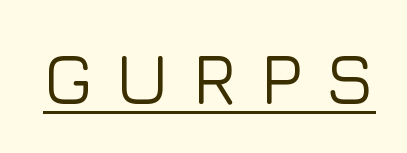
To sum up the face: it is a sans, with no serifs. A typesetter would call this heavily tracked-out type. The passage shown is typed in a proportional face where columns would drift. Beneath each row of characters lies a ruled line. You can tell it's not italic because the verticals are truly vertical.
